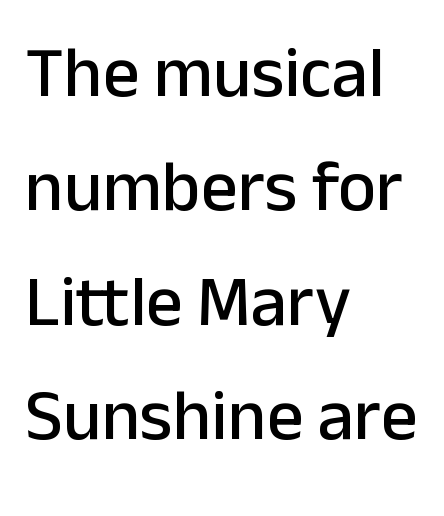
{"serif": "no", "italic": "no", "width": "normal", "stroke_contrast": "low", "x_height": "medium", "monospaced": "no", "underline": "no", "align": "left", "line_spacing": "normal", "line_spacing_ratio": 1.59, "letter_spacing": "normal", "letter_spacing_em": 0.0, "glyph_px": 72}
